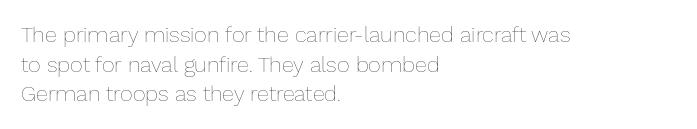
The image shows 22 px text type, upright; set left-aligned, normal line spacing (1.35x), normal letter spacing, not underlined.
